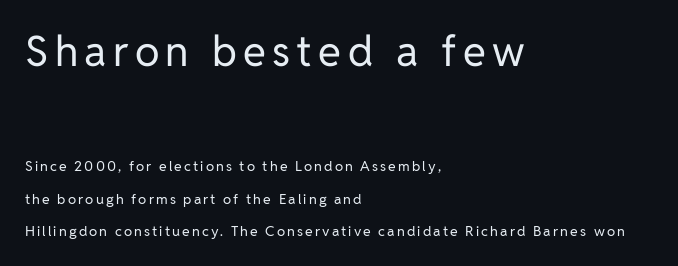
Serif or sans? Sans — the stroke terminals are bare. The paragraph has a hard left edge and a soft right edge. Unlike italic type, these characters show no tilt at all. Stem width sits at or under what a default text font uses. The face used here appears at its bigger size in the upper chunk. Varying glyph widths throughout — classic text-font behaviour.
